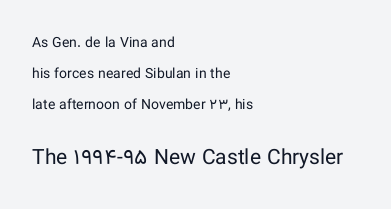
The image shows 21 px text type, upright; set left-aligned, loose line spacing (2.22x), normal letter spacing, not underlined; the second (bottom) block is 1.5x larger.
